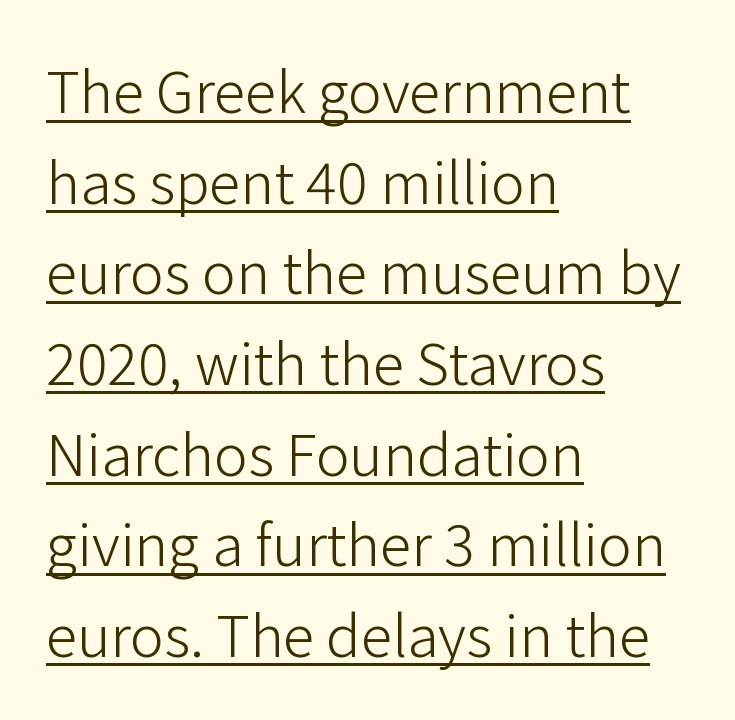
{"serif": "no", "italic": "no", "bold": "no", "weight": "light", "width": "normal", "stroke_contrast": "low", "x_height": "medium", "monospaced": "no", "underline": "yes", "align": "left", "line_spacing": "normal", "line_spacing_ratio": 1.59, "letter_spacing": "normal", "letter_spacing_em": 0.0, "glyph_px": 57}
